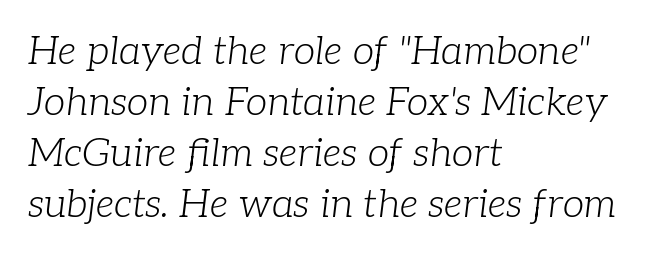
{"serif": "yes", "italic": "yes", "lean": "right", "slant_degrees": 7, "bold": "no", "weight": "light", "width": "normal", "stroke_contrast": "low", "x_height": "medium", "monospaced": "no", "underline": "no", "align": "left", "line_spacing": "normal", "line_spacing_ratio": 1.31, "letter_spacing": "normal", "letter_spacing_em": 0.0, "glyph_px": 39}
